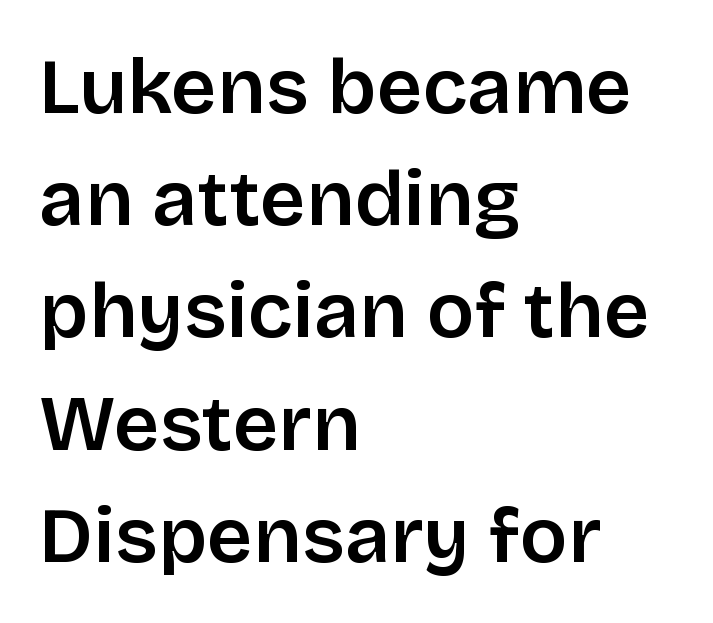
Q: Is the text bold? A: Semi-bold.
Q: Is the text italic (slanted)? A: No, it is upright.
Q: Is the typeface a serif or a sans-serif typeface? A: Sans-serif.
Q: Is the text underlined? A: No.
Q: How is the paragraph aligned? A: Left-aligned.
Q: Is the spacing between letters normal or unusually wide? A: Normal.
Q: Is the spacing between lines tight, normal or loose? A: Normal.
Q: Width (condensed, normal, or wide)? A: Normal.
Q: Stroke contrast? A: Low.
Q: x-height? A: Large.
Q: Monospaced? A: No.
